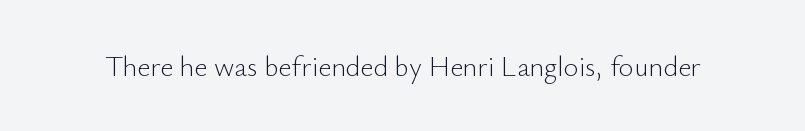
Q: Is the text bold? A: No.
Q: Is the text italic (slanted)? A: No, it is upright.
Q: Is the typeface a serif or a sans-serif typeface? A: Sans-serif.
Q: Is the text underlined? A: No.
Q: Is the spacing between letters normal or unusually wide? A: Normal.
Q: Width (condensed, normal, or wide)? A: Normal.
Q: Stroke contrast? A: Low.
Q: x-height? A: Small.
Q: Monospaced? A: No.
